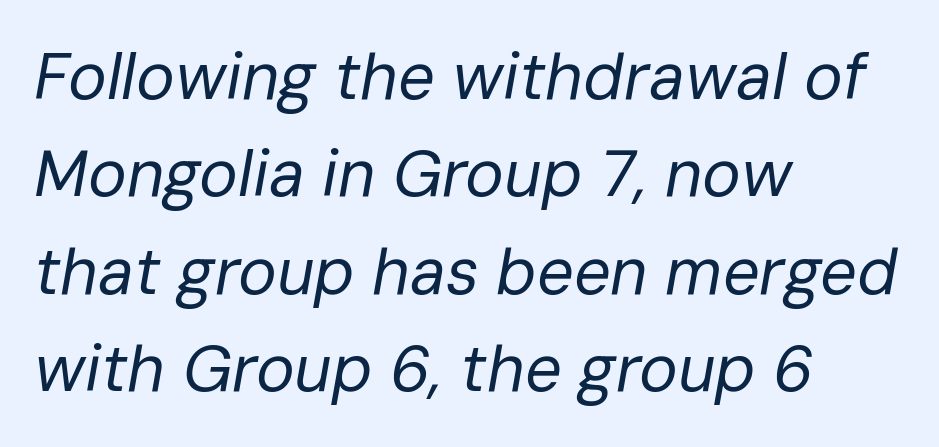
{"italic": "yes", "lean": "right", "slant_degrees": 10, "bold": "no", "weight": "regular", "width": "normal", "stroke_contrast": "low", "x_height": "medium", "monospaced": "no", "underline": "no", "align": "left", "line_spacing": "normal", "line_spacing_ratio": 1.5, "letter_spacing": "normal", "letter_spacing_em": 0.0, "glyph_px": 65}
